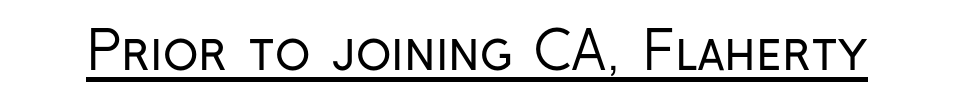
{"serif": "no", "italic": "no", "bold": "no", "weight": "regular", "width": "condensed", "stroke_contrast": "low", "x_height": "medium", "monospaced": "no", "underline": "yes", "letter_spacing": "normal", "letter_spacing_em": 0.0, "glyph_px": 52}
